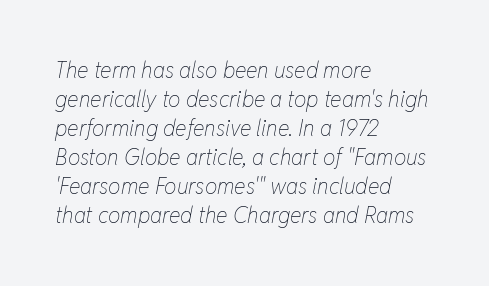
Q: Is the text bold? A: No.
Q: Is the text italic (slanted)? A: Yes, it leans right by about 11 degrees.
Q: Is the text underlined? A: No.
Q: How is the paragraph aligned? A: Left-aligned.
Q: Is the spacing between letters normal or unusually wide? A: Normal.
Q: Is the spacing between lines tight, normal or loose? A: Normal.
